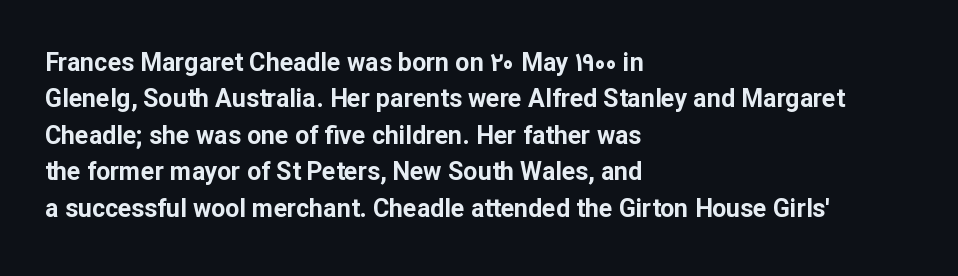
The image shows 25 px bold type, upright; set left-aligned, normal line spacing (1.46x), normal letter spacing, not underlined.
